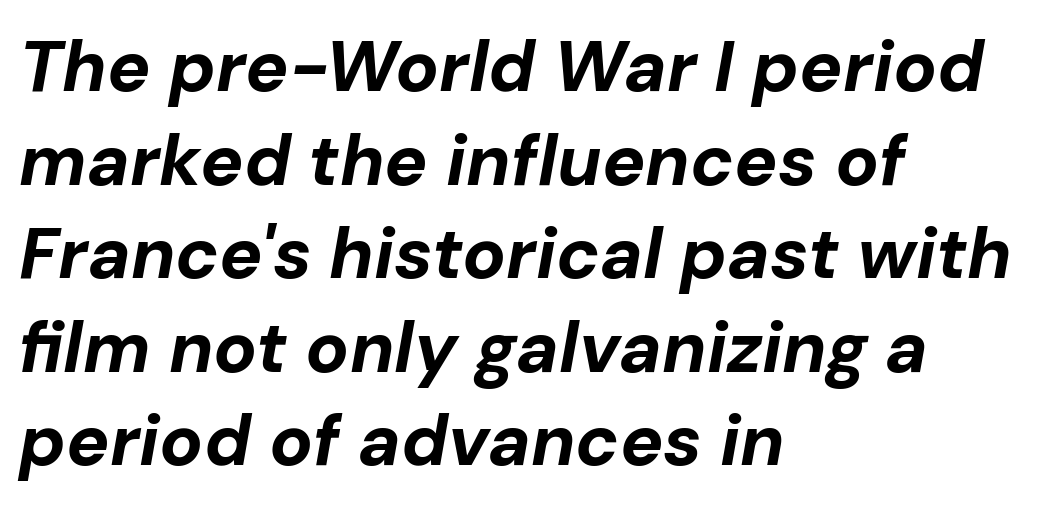
{"italic": "yes", "lean": "right", "slant_degrees": 10, "bold": "yes", "weight": "bold", "width": "normal", "stroke_contrast": "low", "x_height": "medium", "monospaced": "no", "underline": "no", "align": "left", "line_spacing": "normal", "line_spacing_ratio": 1.3, "letter_spacing": "normal", "letter_spacing_em": 0.0, "glyph_px": 72}
